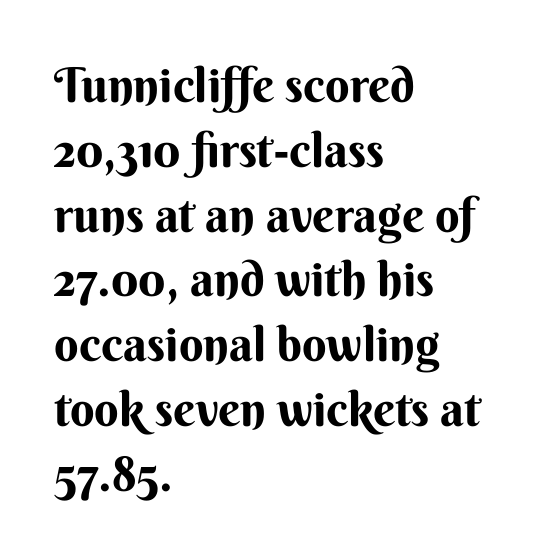
{"serif": "no", "italic": "no", "bold": "yes", "weight": "bold", "width": "normal", "stroke_contrast": "medium", "x_height": "small", "monospaced": "no", "underline": "no", "align": "left", "line_spacing": "normal", "line_spacing_ratio": 1.35, "letter_spacing": "normal", "letter_spacing_em": 0.0, "glyph_px": 48}
